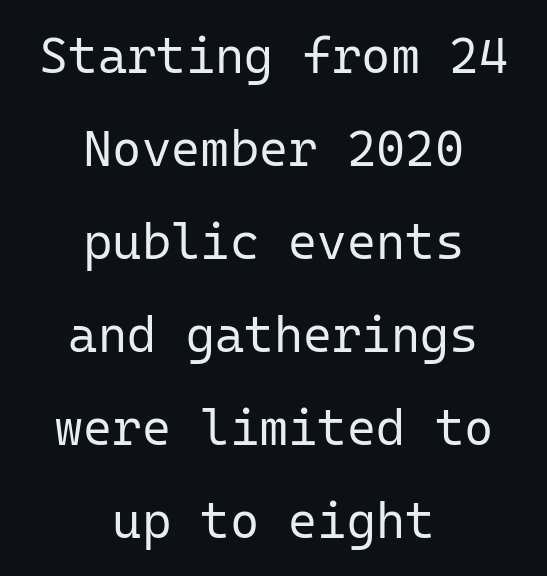
Q: Is the text bold? A: No.
Q: Is the text italic (slanted)? A: No, it is upright.
Q: Is the typeface a serif or a sans-serif typeface? A: Sans-serif.
Q: Is the text underlined? A: No.
Q: How is the paragraph aligned? A: Centered.
Q: Is the spacing between letters normal or unusually wide? A: Normal.
Q: Width (condensed, normal, or wide)? A: Normal.
Q: Stroke contrast? A: Low.
Q: x-height? A: Medium.
Q: Monospaced? A: Yes.
